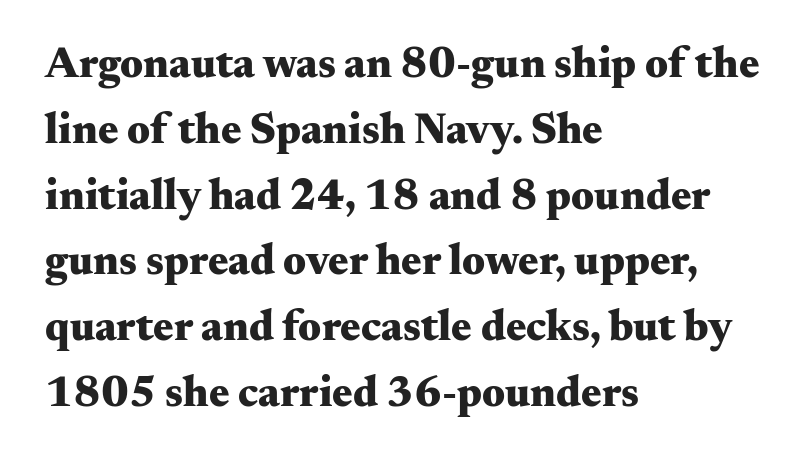
The image shows 43 px heavy, wide serif type, upright; set left-aligned, normal line spacing (1.53x), normal letter spacing, not underlined; medium stroke contrast and a small x-height.
